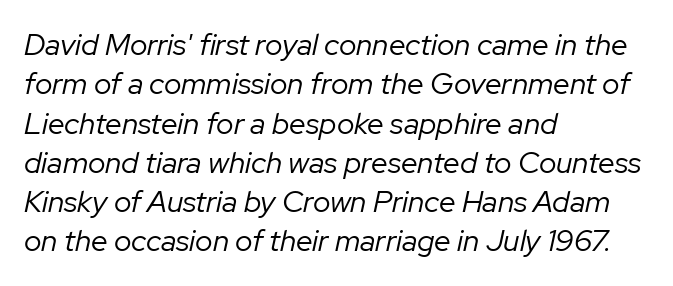
Q: Is the text bold? A: No.
Q: Is the text italic (slanted)? A: Yes, it leans right by about 12 degrees.
Q: Is the text underlined? A: No.
Q: How is the paragraph aligned? A: Left-aligned.
Q: Is the spacing between letters normal or unusually wide? A: Normal.
Q: Is the spacing between lines tight, normal or loose? A: Normal.
Q: Width (condensed, normal, or wide)? A: Normal.
Q: Stroke contrast? A: Low.
Q: x-height? A: Medium.
Q: Monospaced? A: No.
